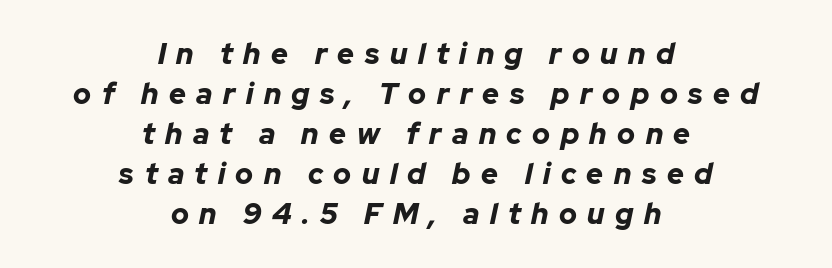
Q: Is the text bold? A: Yes.
Q: Is the text italic (slanted)? A: Yes, it leans right by about 12 degrees.
Q: Is the text underlined? A: No.
Q: How is the paragraph aligned? A: Centered.
Q: Is the spacing between letters normal or unusually wide? A: Unusually wide.
Q: Is the spacing between lines tight, normal or loose? A: Normal.
Q: Width (condensed, normal, or wide)? A: Normal.
Q: Stroke contrast? A: Low.
Q: x-height? A: Medium.
Q: Monospaced? A: No.
